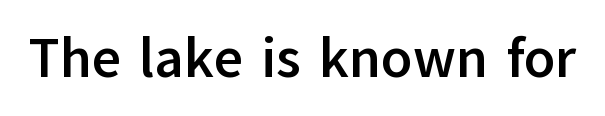
The image shows 56 px semibold sans-serif type, upright; set normal letter spacing, not underlined; low stroke contrast and a medium x-height.
